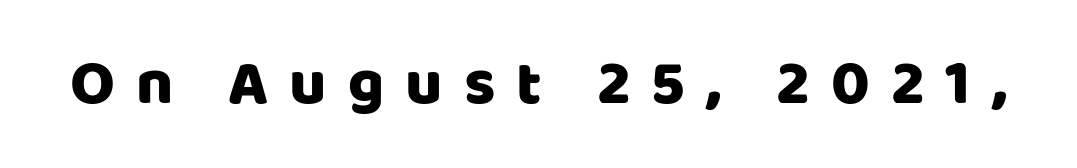
Observe the absence of serifs on each vertical stroke in this sample. A roman cut, with each character standing at attention. Unmarked baselines from the first word to the last. The rendering uses natural spacing where letterforms have individual widths. The horizontal fit of the characters is loose and conspicuously gappy.
